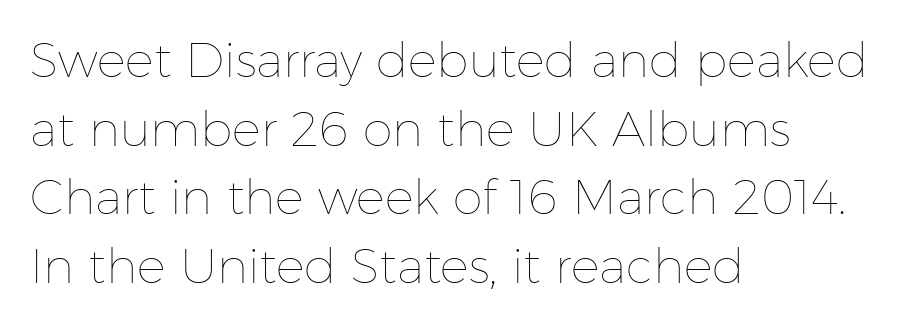
The image shows 48 px thin type, upright; set left-aligned, normal line spacing (1.43x), normal letter spacing, not underlined; low stroke contrast and a medium x-height.
